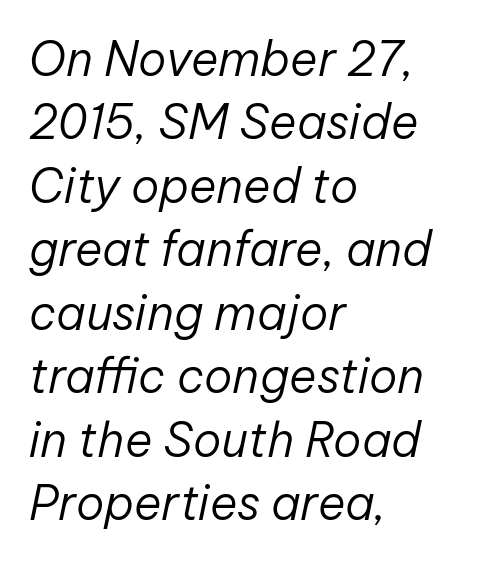
The image shows 47 px regular-weight type, italic (leaning right); set left-aligned, normal line spacing (1.35x), normal letter spacing, not underlined; low stroke contrast and a medium x-height.
